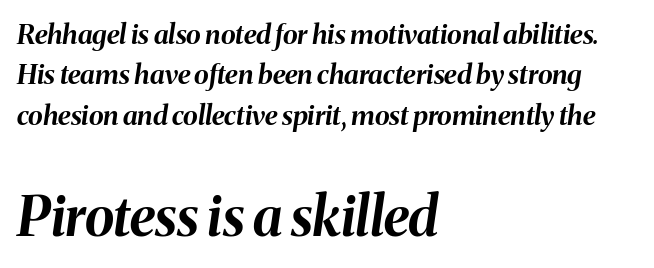
Q: Is the text bold? A: Yes.
Q: Is the text italic (slanted)? A: Yes, it leans right by about 8 degrees.
Q: Is the text underlined? A: No.
Q: How is the paragraph aligned? A: Left-aligned.
Q: Is the spacing between letters normal or unusually wide? A: Normal.
Q: Is the spacing between lines tight, normal or loose? A: Normal.
Q: Which block of text is set in a larger size, the first (top) or the second (bottom)? A: The second (bottom) one.
Q: Width (condensed, normal, or wide)? A: Normal.
Q: Stroke contrast? A: Medium.
Q: x-height? A: Medium.
Q: Monospaced? A: No.
